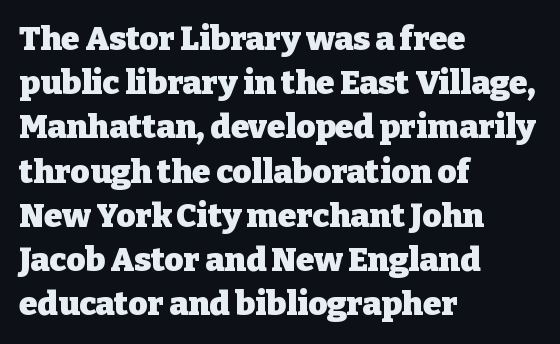
Q: Is the text bold? A: Yes.
Q: Is the text italic (slanted)? A: No, it is upright.
Q: Is the typeface a serif or a sans-serif typeface? A: Serif.
Q: Is the text underlined? A: No.
Q: How is the paragraph aligned? A: Left-aligned.
Q: Is the spacing between letters normal or unusually wide? A: Normal.
Q: Is the spacing between lines tight, normal or loose? A: Normal.
Q: Width (condensed, normal, or wide)? A: Normal.
Q: Stroke contrast? A: Low.
Q: x-height? A: Medium.
Q: Monospaced? A: No.
